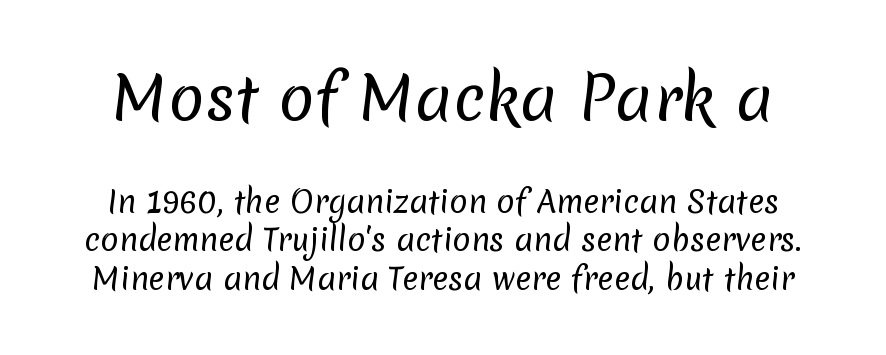
{"serif": "no", "bold": "no", "weight": "regular", "width": "normal", "stroke_contrast": "low", "x_height": "medium", "monospaced": "no", "underline": "no", "line_spacing": "normal", "line_spacing_ratio": 1.28, "letter_spacing": "normal", "letter_spacing_em": 0.0, "larger_block": "first", "size_ratio": 2.0, "glyph_px": 60}
